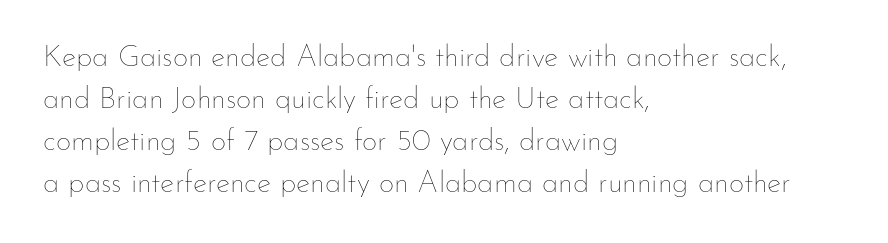
Letters rest on an invisible, unmarked baseline. The letters look calm and open, with moderate or lighter stems. It's the straight-up-and-down kind of type. Proportional: the letters do not fall into vertical columns. Does the leading feel generous? No, just average.
